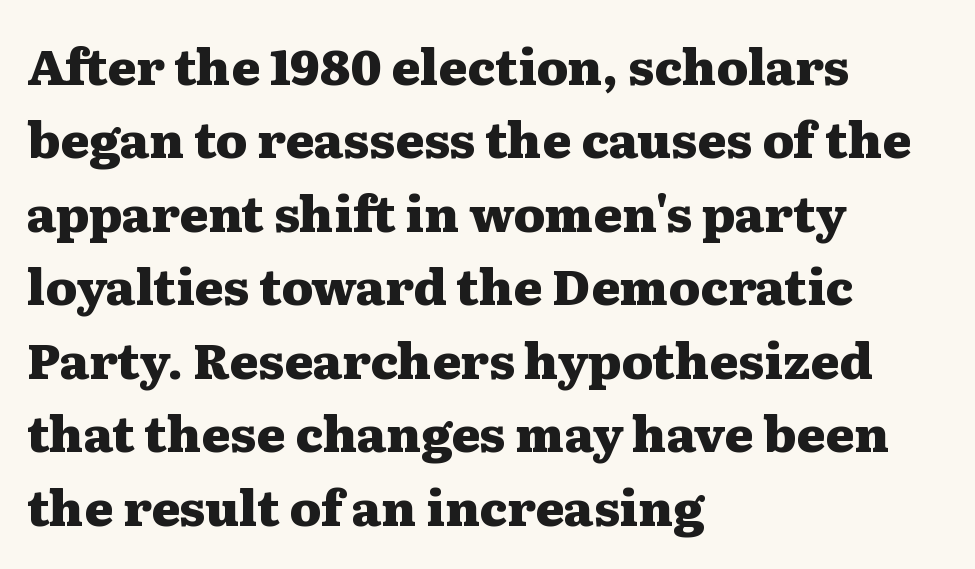
Q: Is the text bold? A: Yes.
Q: Is the text italic (slanted)? A: No, it is upright.
Q: Is the typeface a serif or a sans-serif typeface? A: Serif.
Q: Is the text underlined? A: No.
Q: How is the paragraph aligned? A: Left-aligned.
Q: Is the spacing between letters normal or unusually wide? A: Normal.
Q: Is the spacing between lines tight, normal or loose? A: Normal.
Q: Width (condensed, normal, or wide)? A: Wide.
Q: Stroke contrast? A: Medium.
Q: x-height? A: Medium.
Q: Monospaced? A: No.
